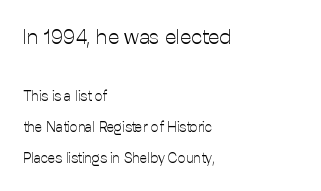
Leading: increased. Clear beneath every line of the passage. Each stroke keeps to a modest, everyday thickness or less. The compositor pushed each line to the left boundary.
